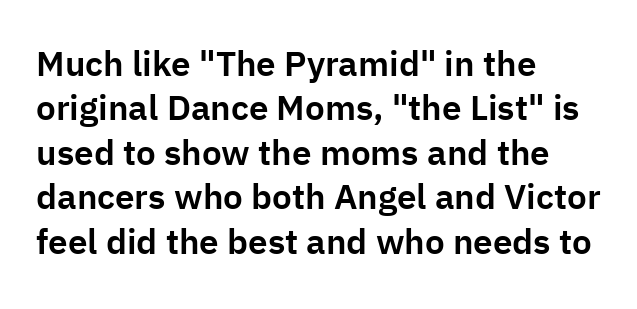
The glyphs in this specimen are sans serif. You can tell it's not italic because the verticals are truly vertical. Proportional: the letters do not fall into vertical columns. Compared with typical paragraphs, the rows here are spaced about the same.
